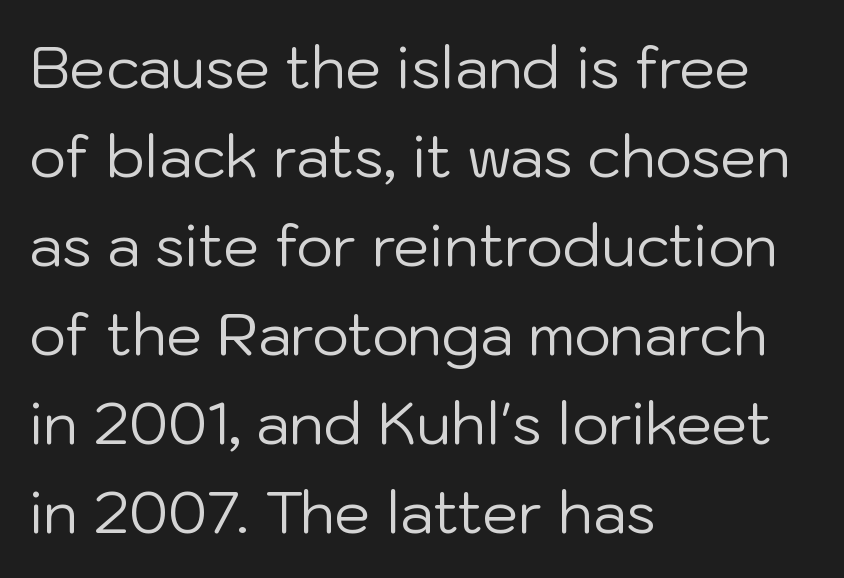
The image shows 57 px regular-weight sans-serif type, upright; set left-aligned, normal line spacing (1.56x), normal letter spacing, not underlined; low stroke contrast and a medium x-height.
